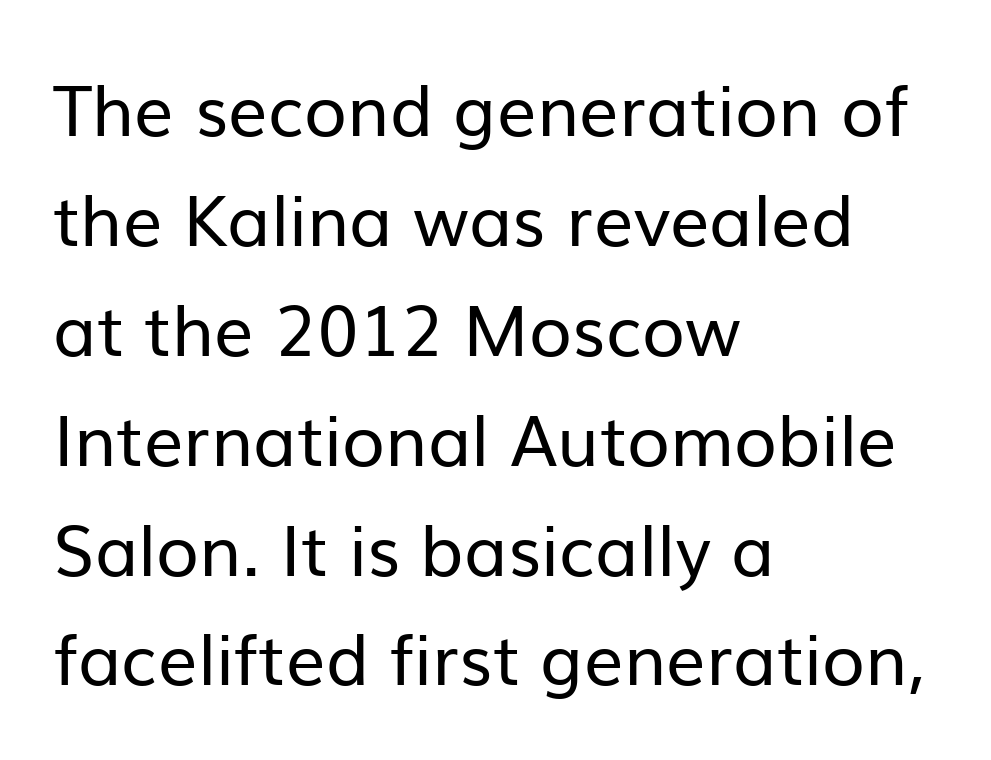
The image shows 70 px regular-weight sans-serif type, upright; set left-aligned, normal line spacing (1.57x), normal letter spacing, not underlined; low stroke contrast and a medium x-height.
